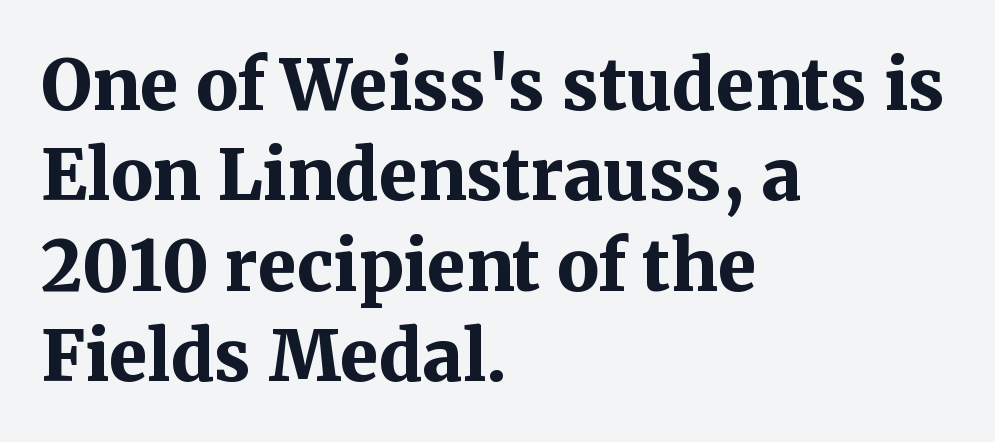
The glyphs in this specimen are seriffed. Horizontally, the lines are justified to the leading edge only. Rows of type keep a routine distance in the vertical direction. The strokes are fattened all the way to bold. Upright lettering throughout. Looks like regular typesetting: each glyph gets only the width it needs.
